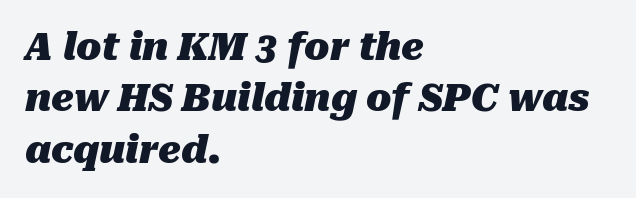
{"italic": "yes", "lean": "right", "slant_degrees": 10, "bold": "yes", "weight": "heavy", "width": "normal", "stroke_contrast": "medium", "x_height": "medium", "monospaced": "no", "underline": "no", "align": "left", "line_spacing": "normal", "line_spacing_ratio": 1.39, "letter_spacing": "normal", "letter_spacing_em": 0.0, "glyph_px": 37}
